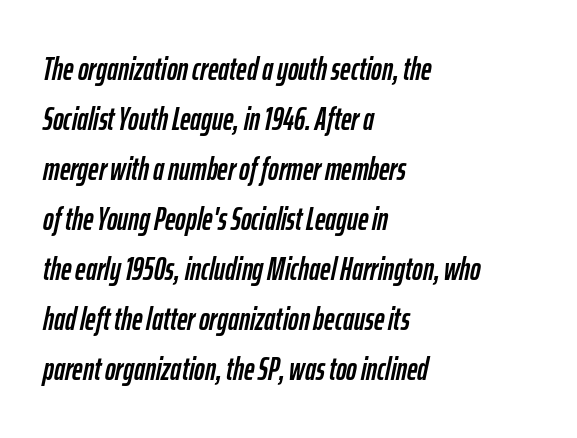
{"italic": "yes", "lean": "right", "slant_degrees": 12, "width": "condensed", "stroke_contrast": "low", "x_height": "medium", "monospaced": "no", "underline": "no", "align": "left", "line_spacing": "normal", "line_spacing_ratio": 1.56, "letter_spacing": "normal", "letter_spacing_em": 0.0, "glyph_px": 32}
